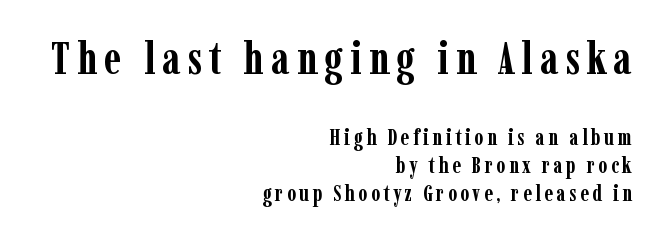
The image shows 46 px semibold, condensed serif type, upright; set right-aligned, line spacing 1.22x, not underlined; the first (top) block is 2.0x larger; low stroke contrast and a medium x-height.
